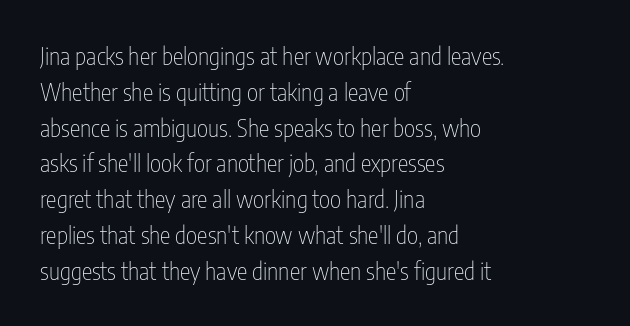
{"italic": "no", "bold": "no", "underline": "no", "align": "left", "line_spacing": "normal", "line_spacing_ratio": 1.49, "letter_spacing": "normal", "letter_spacing_em": 0.0, "glyph_px": 24}
